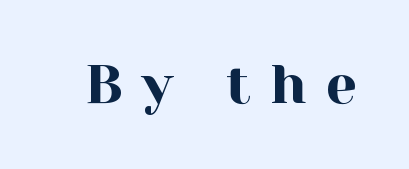
{"serif": "yes", "italic": "no", "width": "normal", "x_height": "medium", "monospaced": "no", "underline": "no", "letter_spacing": "wide", "letter_spacing_em": 0.35, "glyph_px": 55}
